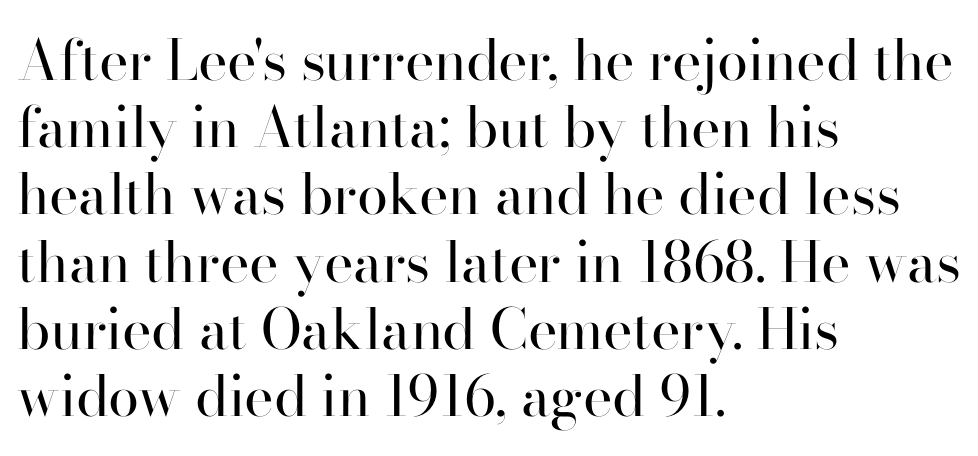
The image shows 56 px regular-weight serif type, upright; set left-aligned, line spacing 1.2x, normal letter spacing, not underlined; high stroke contrast and a small x-height.
